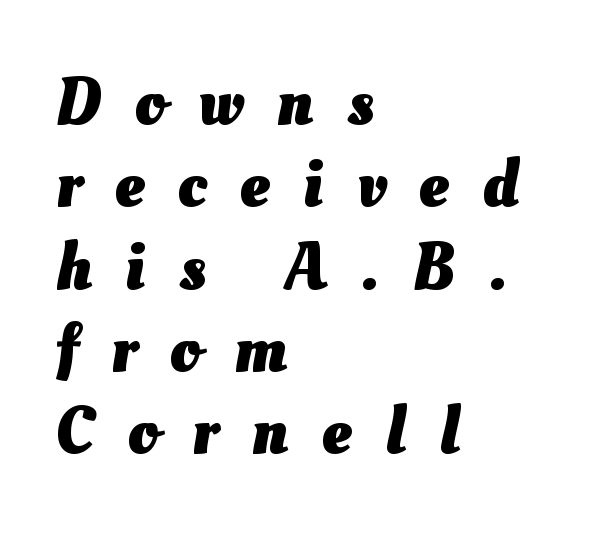
The space beneath each line is pristine and unruled. A typesetter would call this proportional, since set widths differ per character. The text block is weighted toward the left margin, trailing off unevenly rightward. The font is running at its bold setting. The passage shown has open, widely tracked lettering throughout.
